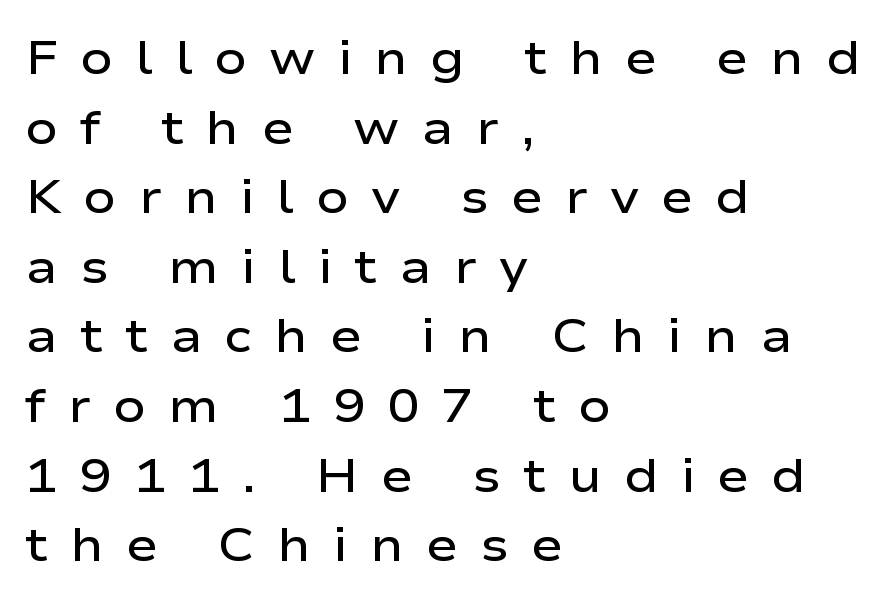
The image shows 48 px semibold, wide sans-serif type, upright; set left-aligned, normal line spacing (1.45x), unusually wide letter spacing (+0.46 em), not underlined; low stroke contrast and a medium x-height.
